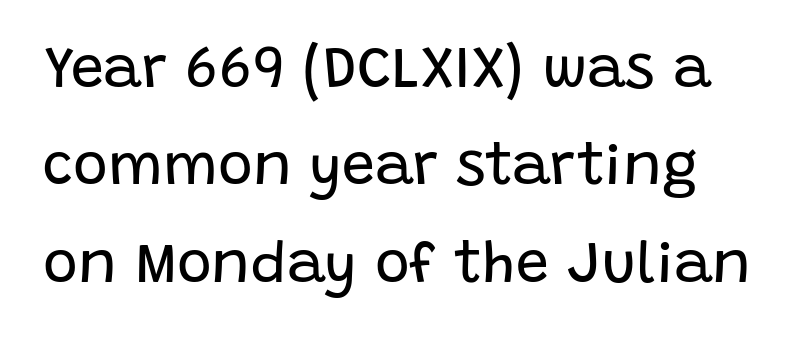
The characters are drawn with everyday or finer stroke widths. This sample uses plain, unmodified letter spacing. Does the leading feel generous? No, just average. You could not count columns in this text — the font is proportionally spaced. Any mark beneath the type? The region is blank.
